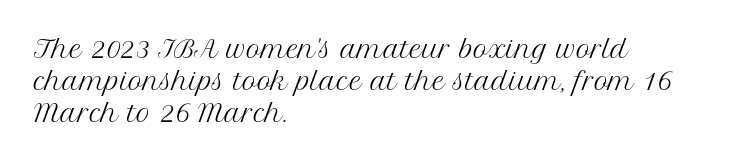
The strip under each line holds only bare page. You could call the tracking neutral — neither tight nor loose. Where is the straight margin? On the left. The weight tops out at a normal text grade.
